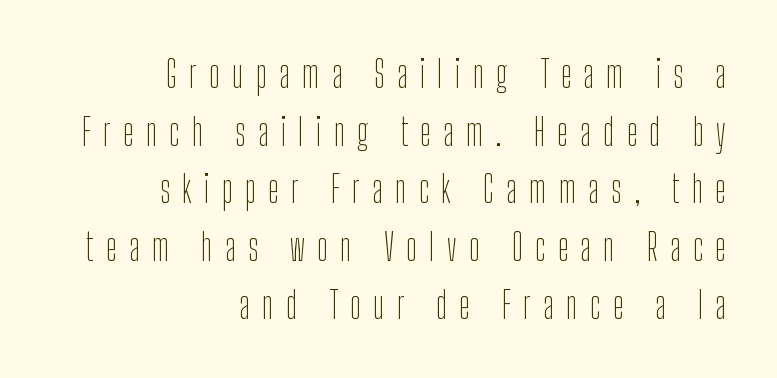
Q: Is the text bold? A: No.
Q: Is the text italic (slanted)? A: No, it is upright.
Q: Is the typeface a serif or a sans-serif typeface? A: Sans-serif.
Q: Is the text underlined? A: No.
Q: How is the paragraph aligned? A: Right-aligned.
Q: Is the spacing between letters normal or unusually wide? A: Unusually wide.
Q: Is the spacing between lines tight, normal or loose? A: Normal.
Q: Width (condensed, normal, or wide)? A: Condensed.
Q: Stroke contrast? A: Low.
Q: x-height? A: Medium.
Q: Monospaced? A: No.
